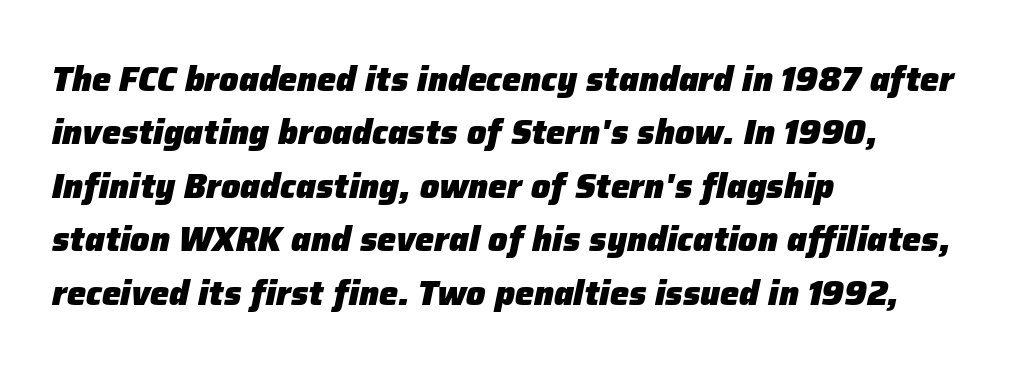
{"italic": "yes", "lean": "right", "slant_degrees": 12, "bold": "yes", "weight": "heavy", "width": "normal", "stroke_contrast": "low", "x_height": "medium", "monospaced": "no", "underline": "no", "align": "left", "line_spacing": "normal", "line_spacing_ratio": 1.57, "letter_spacing": "normal", "letter_spacing_em": 0.0, "glyph_px": 34}
